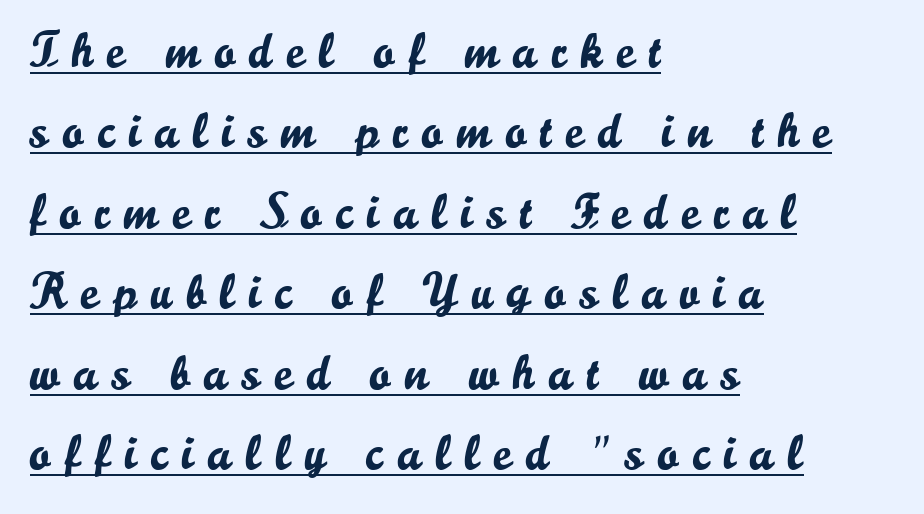
The image shows 50 px sans-serif type; set left-aligned, normal line spacing (1.61x), unusually wide letter spacing (+0.28 em), underlined; low stroke contrast and a small x-height.
